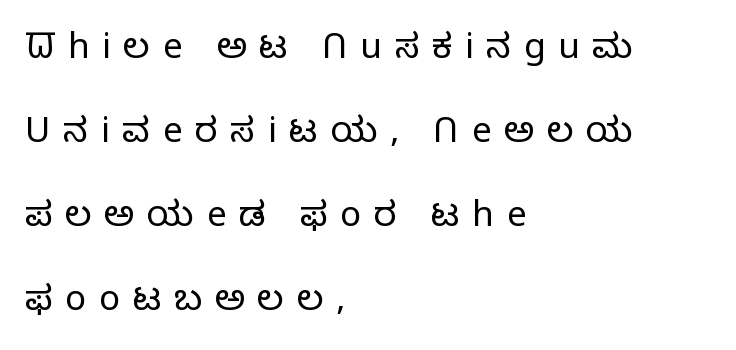
The image shows 35 px light sans-serif type, upright; set left-aligned, loose line spacing (2.4x), unusually wide letter spacing (+0.36 em), not underlined; low stroke contrast and a medium x-height.
